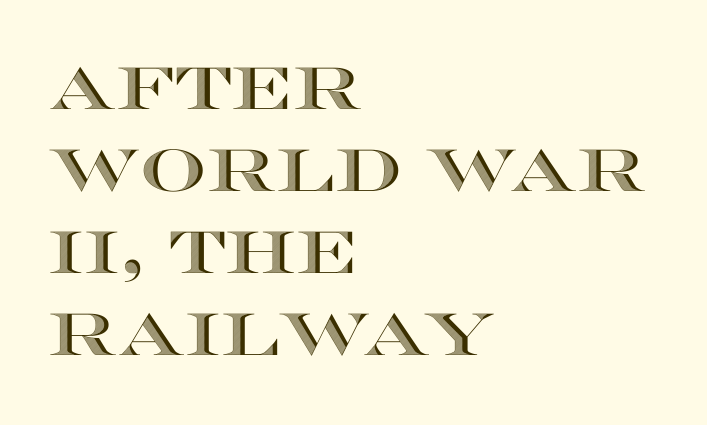
Q: Is the text italic (slanted)? A: No, it is upright.
Q: Is the text underlined? A: No.
Q: How is the paragraph aligned? A: Left-aligned.
Q: Is the spacing between letters normal or unusually wide? A: Normal.
Q: Is the spacing between lines tight, normal or loose? A: Normal.
Q: Width (condensed, normal, or wide)? A: Wide.
Q: x-height? A: Large.
Q: Monospaced? A: No.
